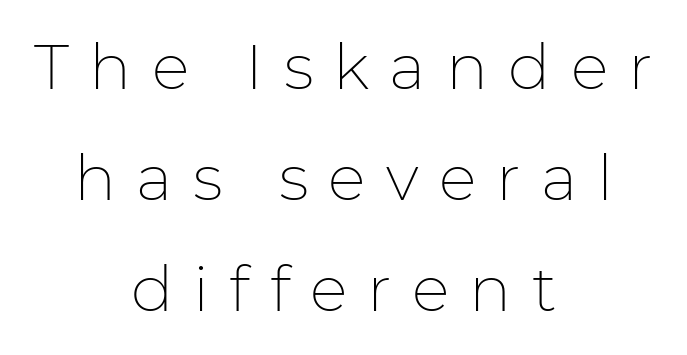
{"serif": "no", "italic": "no", "bold": "no", "weight": "thin", "width": "normal", "stroke_contrast": "low", "x_height": "medium", "monospaced": "no", "underline": "no", "align": "center", "line_spacing_ratio": 1.76, "letter_spacing": "wide", "letter_spacing_em": 0.32, "glyph_px": 63}
